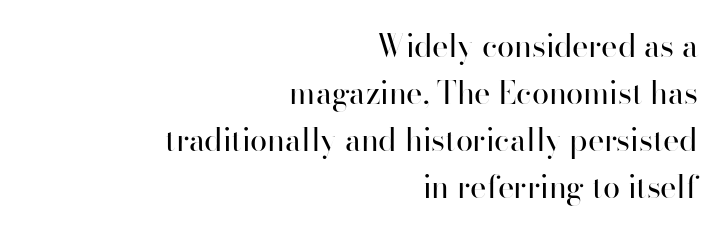
The image shows 31 px regular-weight sans-serif type, upright; set right-aligned, normal line spacing (1.52x), normal letter spacing, not underlined; high stroke contrast and a small x-height.
